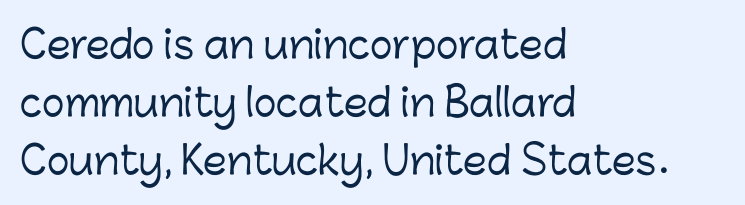
Q: Is the text italic (slanted)? A: No, it is upright.
Q: Is the typeface a serif or a sans-serif typeface? A: Sans-serif.
Q: Is the text underlined? A: No.
Q: How is the paragraph aligned? A: Left-aligned.
Q: Is the spacing between letters normal or unusually wide? A: Normal.
Q: Is the spacing between lines tight, normal or loose? A: Normal.
Q: Width (condensed, normal, or wide)? A: Normal.
Q: Stroke contrast? A: Low.
Q: x-height? A: Medium.
Q: Monospaced? A: No.
